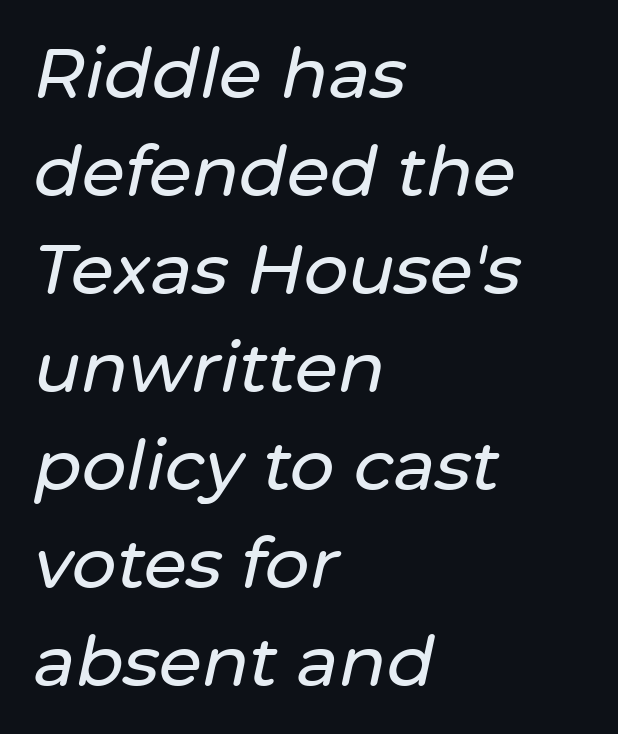
{"italic": "yes", "lean": "right", "slant_degrees": 12, "width": "normal", "stroke_contrast": "low", "x_height": "medium", "monospaced": "no", "underline": "no", "align": "left", "line_spacing": "normal", "line_spacing_ratio": 1.4, "letter_spacing": "normal", "letter_spacing_em": 0.0, "glyph_px": 70}
